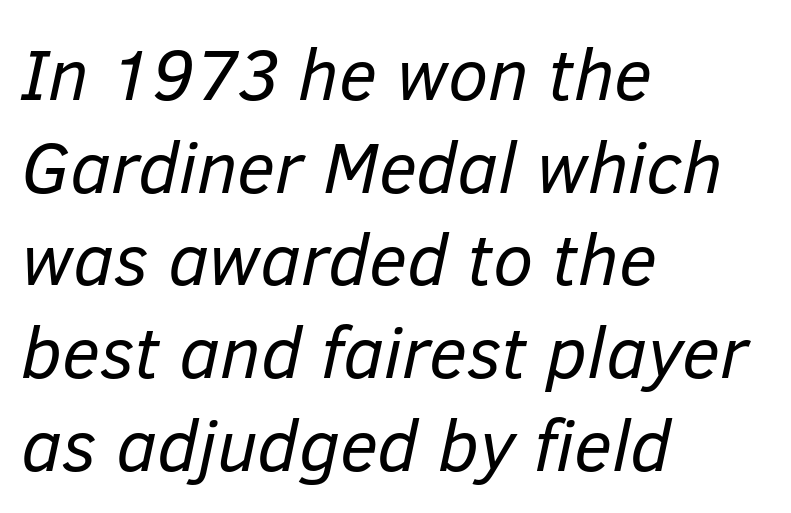
The image shows 73 px regular-weight type, italic (leaning right); set left-aligned, normal line spacing (1.27x), normal letter spacing, not underlined; low stroke contrast and a medium x-height.
